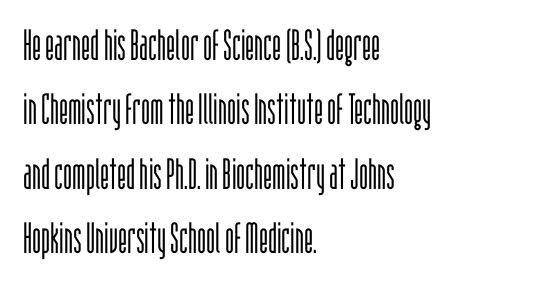
{"serif": "no", "italic": "no", "bold": "no", "weight": "light", "width": "condensed", "stroke_contrast": "low", "x_height": "large", "monospaced": "no", "underline": "no", "align": "left", "line_spacing": "normal", "line_spacing_ratio": 1.5, "letter_spacing": "normal", "letter_spacing_em": 0.0, "glyph_px": 43}
